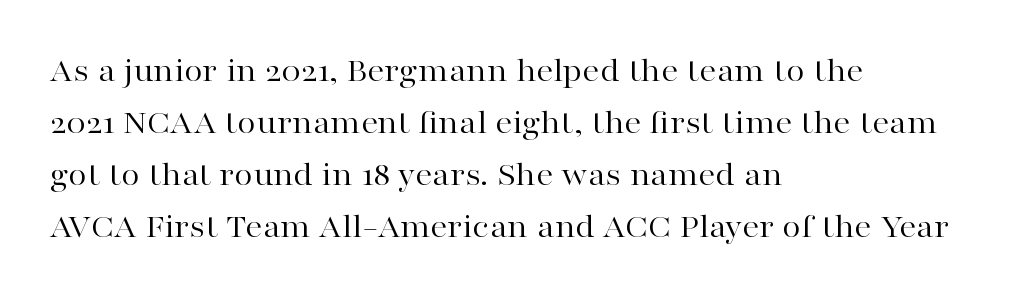
What's the leading like? Ordinary, nothing unusual. The designer went with a serif here, giving each stem small feet. Does the copy run flush right? No — it runs flush left. A typesetter would call this zero additional tracking.
